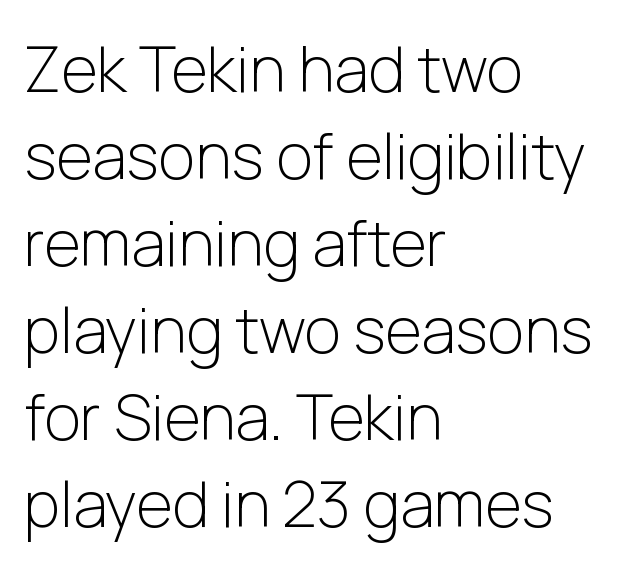
{"serif": "no", "italic": "no", "bold": "no", "weight": "light", "width": "normal", "stroke_contrast": "low", "x_height": "medium", "monospaced": "no", "underline": "no", "align": "left", "line_spacing": "normal", "line_spacing_ratio": 1.38, "letter_spacing": "normal", "letter_spacing_em": 0.0, "glyph_px": 63}
